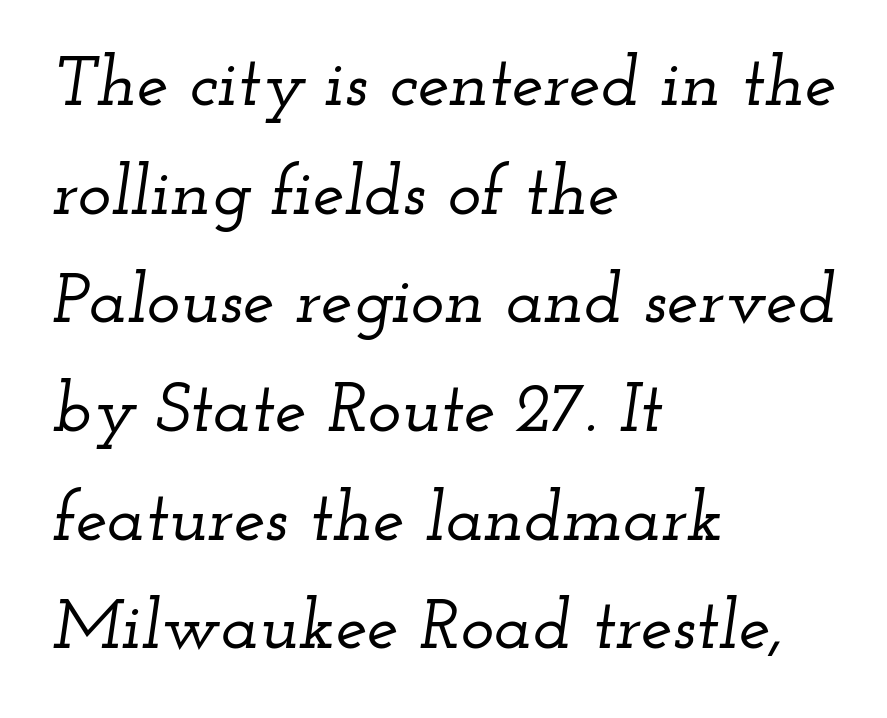
Stroke terminals: seriffed. These lines keep a tight, regular rhythm from letter to letter. Would a proofreader flag this as italicized? Yes. The rendering uses natural spacing where letterforms have individual widths. The designer left line spacing at the default. Check the space under the baseline: it is left empty.
